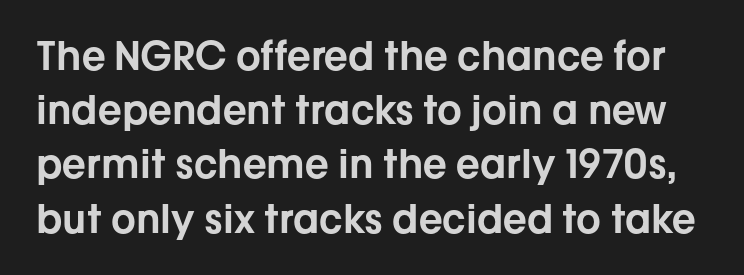
Q: Is the text italic (slanted)? A: No, it is upright.
Q: Is the typeface a serif or a sans-serif typeface? A: Sans-serif.
Q: Is the text underlined? A: No.
Q: Is the spacing between letters normal or unusually wide? A: Normal.
Q: Is the spacing between lines tight, normal or loose? A: Normal.
Q: Width (condensed, normal, or wide)? A: Normal.
Q: Stroke contrast? A: Low.
Q: x-height? A: Medium.
Q: Monospaced? A: No.
